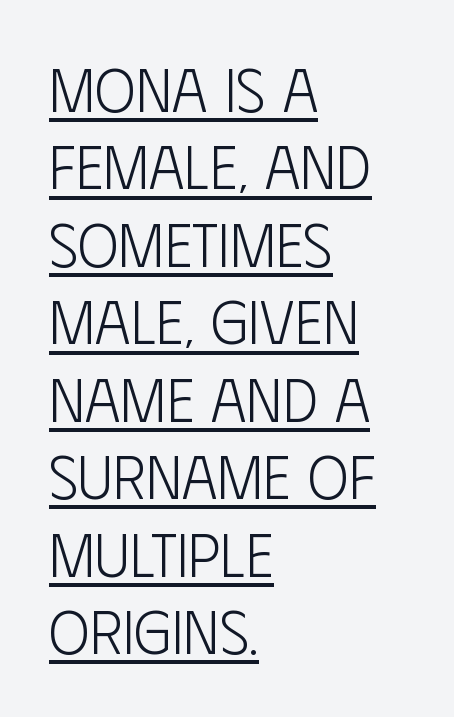
{"serif": "no", "italic": "no", "bold": "no", "weight": "light", "width": "condensed", "stroke_contrast": "low", "x_height": "large", "monospaced": "no", "underline": "yes", "align": "left", "line_spacing": "normal", "line_spacing_ratio": 1.27, "letter_spacing": "normal", "letter_spacing_em": 0.0, "glyph_px": 61}
